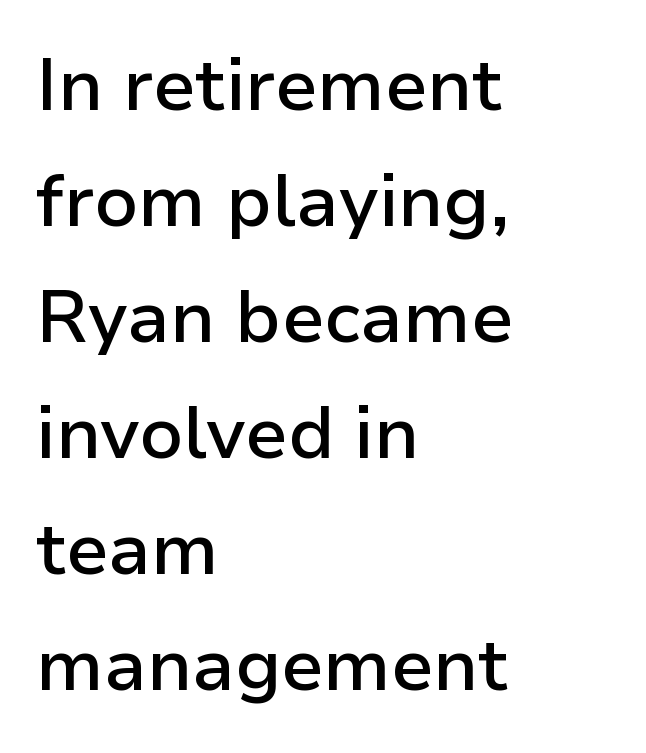
The image shows 73 px semibold sans-serif type, upright; set left-aligned, normal line spacing (1.59x), normal letter spacing, not underlined; low stroke contrast and a medium x-height.
